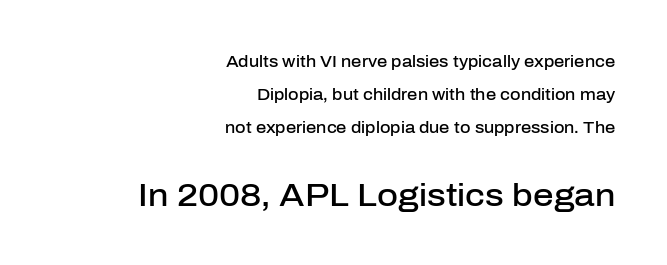
The image shows 32 px semibold sans-serif type, upright; set right-aligned, loose line spacing (2.07x), normal letter spacing, not underlined; the second (bottom) block is 2.0x larger; low stroke contrast and a medium x-height.
